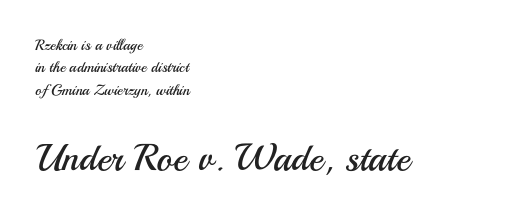
{"serif": "no", "bold": "no", "weight": "regular", "width": "normal", "stroke_contrast": "medium", "x_height": "small", "monospaced": "no", "underline": "no", "align": "left", "line_spacing": "normal", "line_spacing_ratio": 1.5, "letter_spacing": "normal", "letter_spacing_em": 0.0, "larger_block": "second", "size_ratio": 2.53, "glyph_px": 38}
